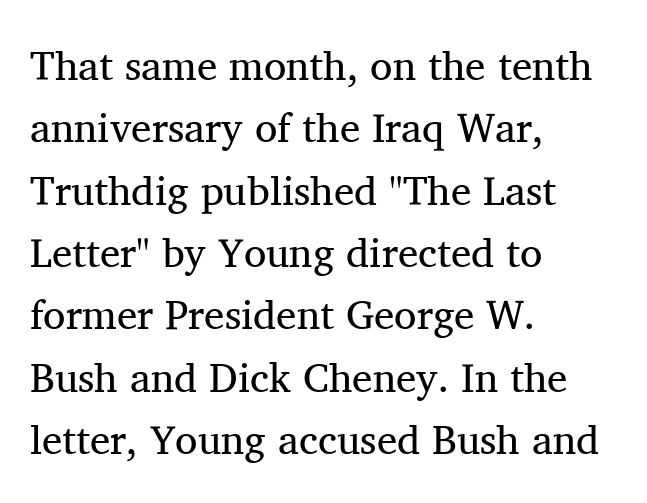
{"serif": "yes", "italic": "no", "bold": "no", "weight": "regular", "width": "normal", "stroke_contrast": "medium", "x_height": "medium", "monospaced": "no", "underline": "no", "align": "left", "line_spacing": "normal", "line_spacing_ratio": 1.52, "letter_spacing": "normal", "letter_spacing_em": 0.0, "glyph_px": 41}
